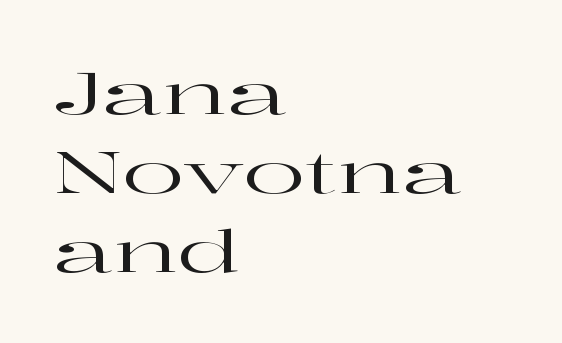
These lines sit exactly where default settings would place them. You can tell from the footed stems that serif type was used. There is no visible air inserted between adjacent glyphs. Underline: absent. Caption: multi-line text, flush left, ragged right. This sample uses an upright cut, with every glyph sitting square on the baseline.
